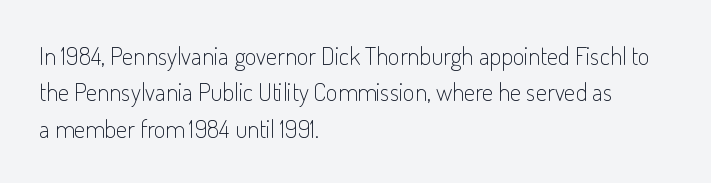
{"italic": "no", "bold": "no", "underline": "no", "align": "left", "line_spacing": "normal", "line_spacing_ratio": 1.46, "letter_spacing": "normal", "letter_spacing_em": 0.0, "glyph_px": 25}
